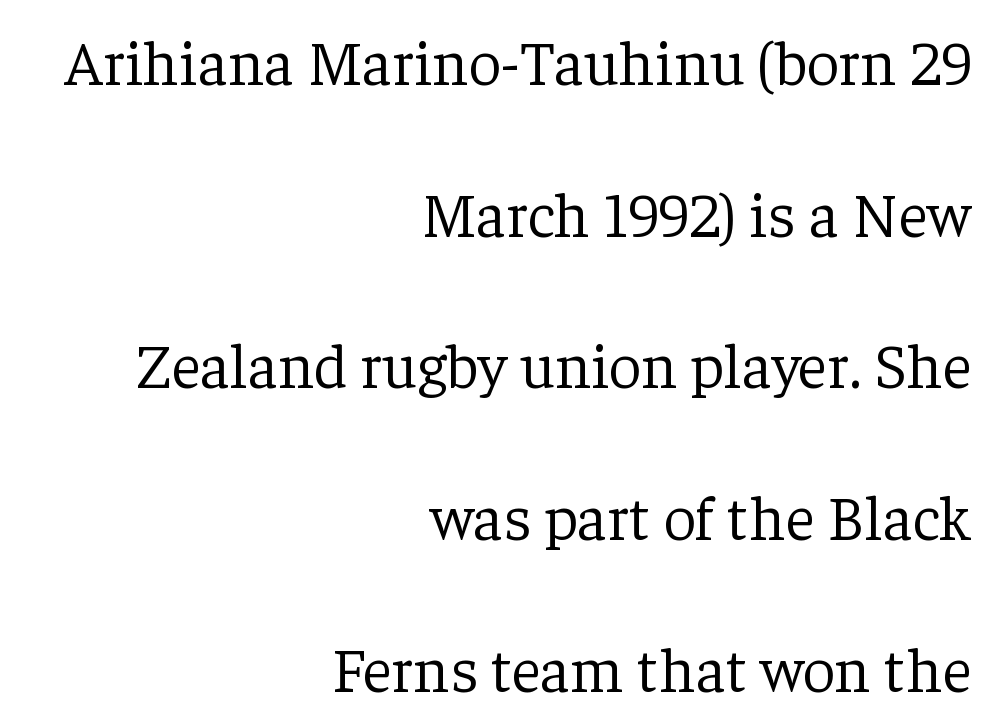
{"serif": "yes", "italic": "no", "bold": "no", "weight": "light", "width": "normal", "stroke_contrast": "low", "x_height": "medium", "monospaced": "no", "underline": "no", "align": "right", "line_spacing": "loose", "line_spacing_ratio": 2.37, "letter_spacing": "normal", "letter_spacing_em": 0.0, "glyph_px": 64}
